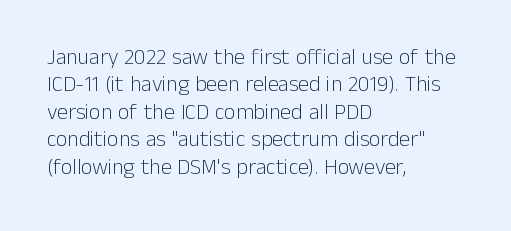
The image shows 22 px text type, upright; set left-aligned, normal line spacing (1.25x), normal letter spacing, not underlined.
